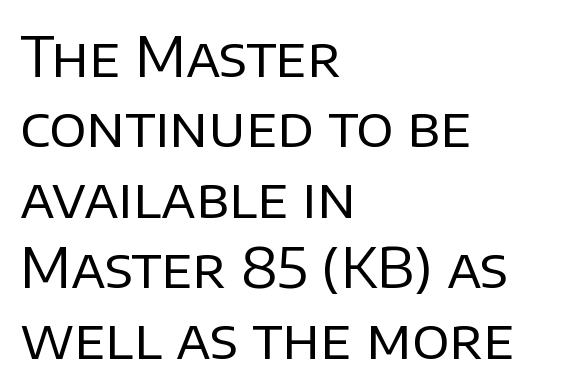
The letters advance in unequal steps, a hallmark of proportional type. The line texture is even and compact thanks to regular tracking. The letters look calm and open, with moderate or lighter stems. A classic flush-left, rag-right setting is used for this passage. The letters stand straight up with perfectly vertical stems. The typeface chosen for these lines omits serifs.
